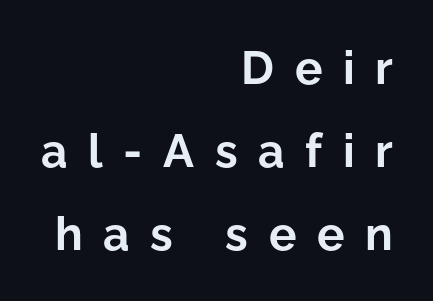
{"serif": "no", "italic": "no", "bold": "yes", "weight": "bold", "width": "normal", "stroke_contrast": "low", "x_height": "medium", "monospaced": "no", "underline": "no", "align": "right", "line_spacing_ratio": 1.8, "letter_spacing": "wide", "letter_spacing_em": 0.45, "glyph_px": 46}
